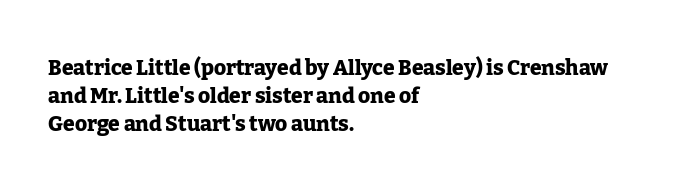
Anything drawn beneath the words? Only blank space. Evenly set lines give the paragraph a standard silhouette. In CSS terms this would be text-align: left. The font's upright variant was chosen for this text. Strokes here are thick enough to call this a true bold.
